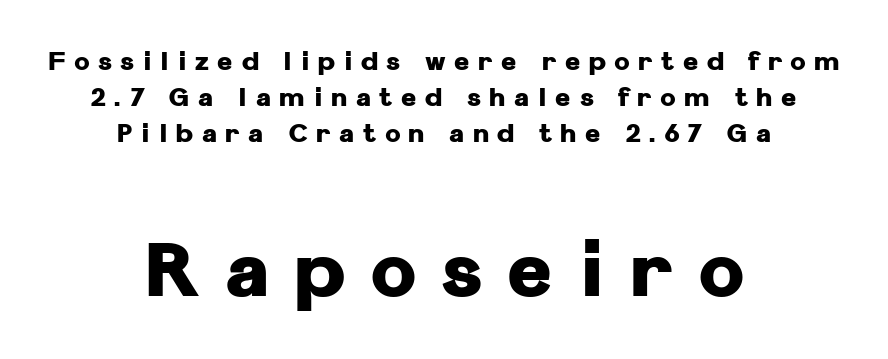
{"serif": "no", "italic": "no", "bold": "yes", "weight": "heavy", "width": "normal", "stroke_contrast": "low", "x_height": "medium", "monospaced": "no", "underline": "no", "align": "center", "line_spacing": "normal", "line_spacing_ratio": 1.38, "letter_spacing": "wide", "letter_spacing_em": 0.33, "larger_block": "second", "size_ratio": 2.96, "glyph_px": 77}
